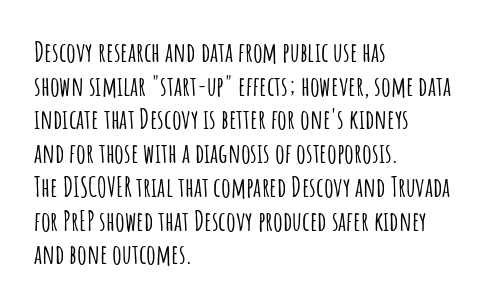
The image shows 27 px text type, upright; set left-aligned, normal line spacing (1.25x), normal letter spacing, not underlined.
